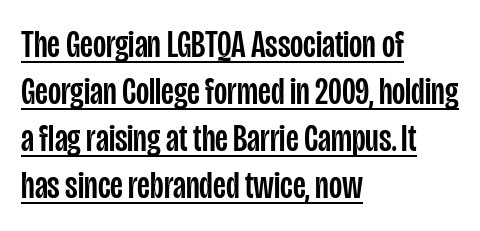
The image shows 38 px condensed sans-serif type, upright; set left-aligned, line spacing 1.24x, normal letter spacing, underlined; low stroke contrast and a large x-height.
